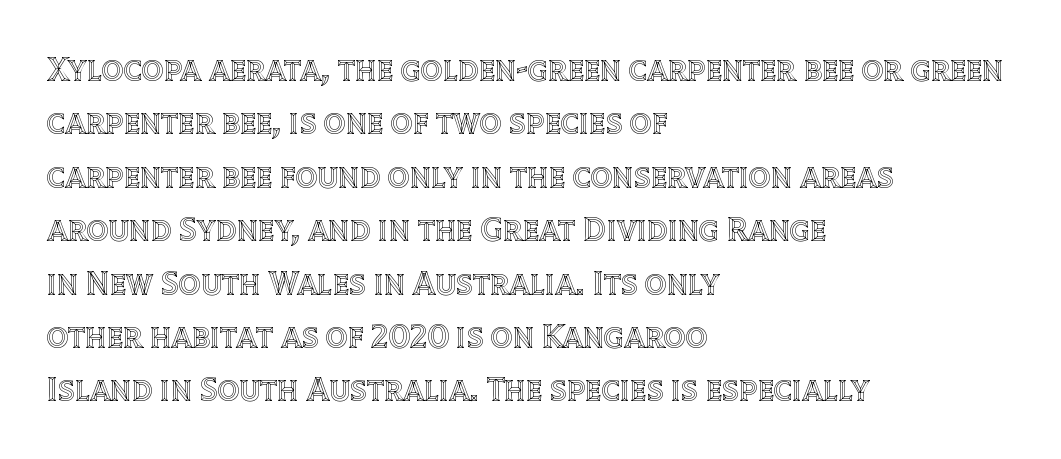
The image shows 34 px text type, upright; set left-aligned, normal line spacing (1.57x), normal letter spacing, not underlined; a large x-height.
